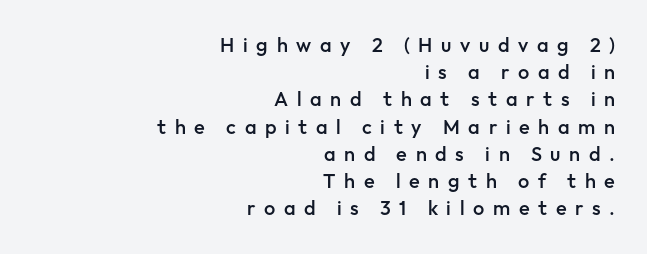
The image shows 20 px text type, upright; set right-aligned, normal line spacing (1.36x), unusually wide letter spacing (+0.43 em), not underlined.
